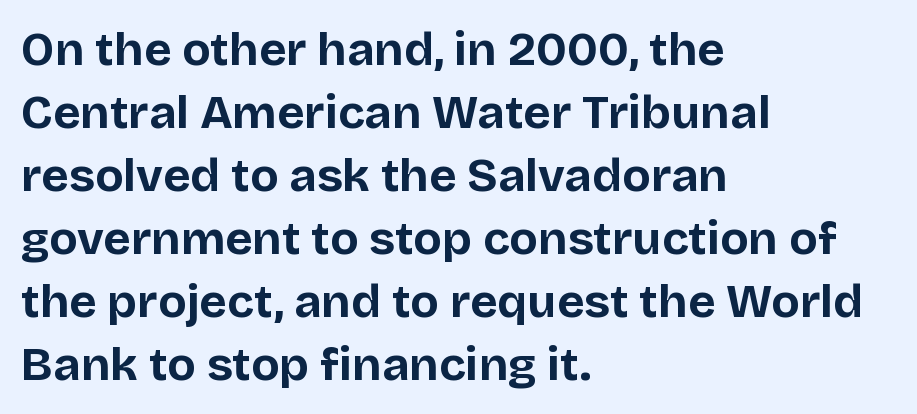
{"serif": "no", "italic": "no", "bold": "yes", "weight": "bold", "width": "normal", "stroke_contrast": "low", "x_height": "large", "monospaced": "no", "underline": "no", "align": "left", "line_spacing": "normal", "line_spacing_ratio": 1.34, "letter_spacing": "normal", "letter_spacing_em": 0.0, "glyph_px": 47}
